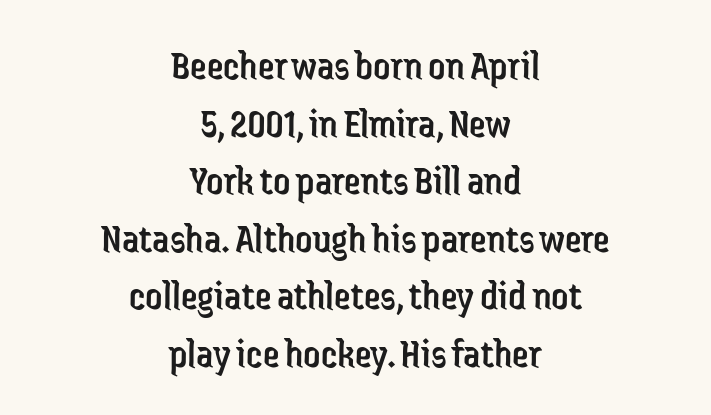
Q: Is the text bold? A: No.
Q: Is the text italic (slanted)? A: No, it is upright.
Q: Is the typeface a serif or a sans-serif typeface? A: Sans-serif.
Q: Is the text underlined? A: No.
Q: How is the paragraph aligned? A: Centered.
Q: Is the spacing between letters normal or unusually wide? A: Normal.
Q: Is the spacing between lines tight, normal or loose? A: Normal.
Q: Width (condensed, normal, or wide)? A: Condensed.
Q: Stroke contrast? A: Low.
Q: x-height? A: Medium.
Q: Monospaced? A: No.
